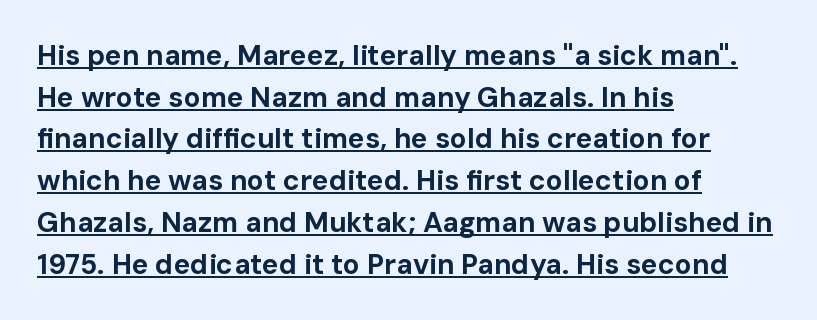
Posture: upright roman. Weight: bold. How would I describe the line gaps? Plain and ordinary. Grotesque or geometric, the face here clearly has no serifs.
